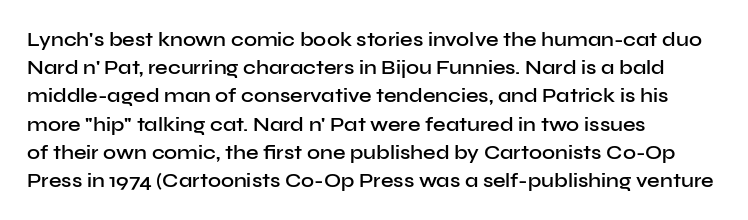
This is moderately heavy type, rendered in semibold. A bare baseline throughout the passage. Caption: standard tracking, unaltered. A typesetter would mark this as roman, not italic. The rows are spaced the way most documents space them. A classic flush-left, rag-right setting is used for this passage.
